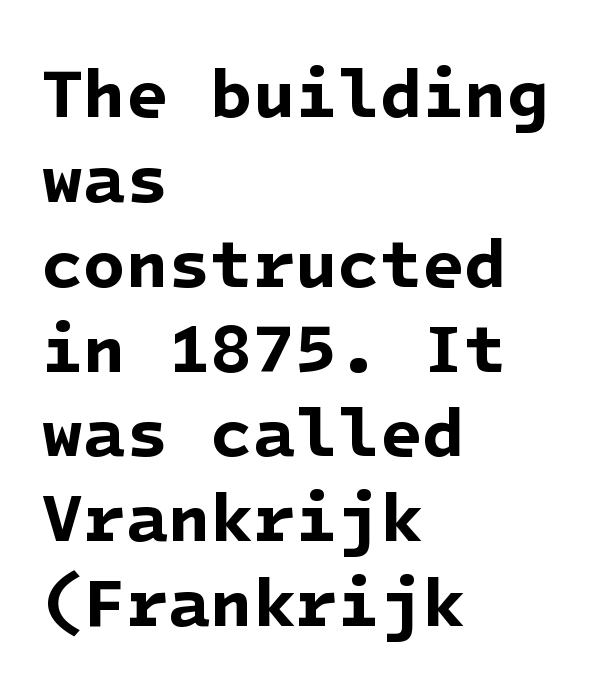
Q: Is the text bold? A: Yes.
Q: Is the typeface a serif or a sans-serif typeface? A: Sans-serif.
Q: Is the text underlined? A: No.
Q: How is the paragraph aligned? A: Left-aligned.
Q: Is the spacing between letters normal or unusually wide? A: Normal.
Q: Width (condensed, normal, or wide)? A: Normal.
Q: Stroke contrast? A: Low.
Q: x-height? A: Medium.
